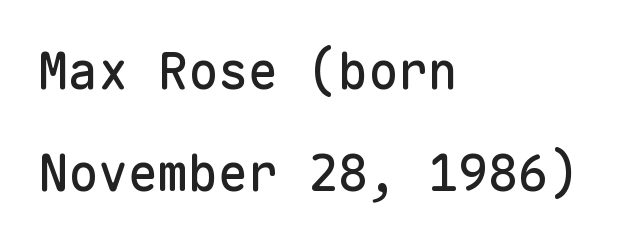
The image shows 50 px sans-serif type, upright, monospaced; set left-aligned, loose line spacing (2.05x), normal letter spacing, not underlined; low stroke contrast and a medium x-height.
